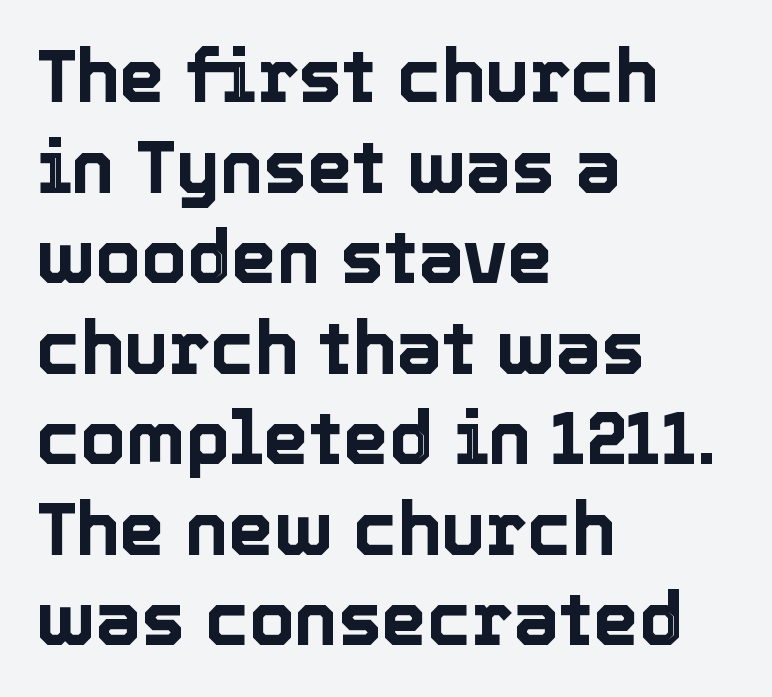
Proportional: the letters do not fall into vertical columns. Characters remain perfectly vertical along every line. The lines are quadded left. Students, note that the glyphs here touch the page at normal intervals. The zone under the glyphs is completely vacant.
